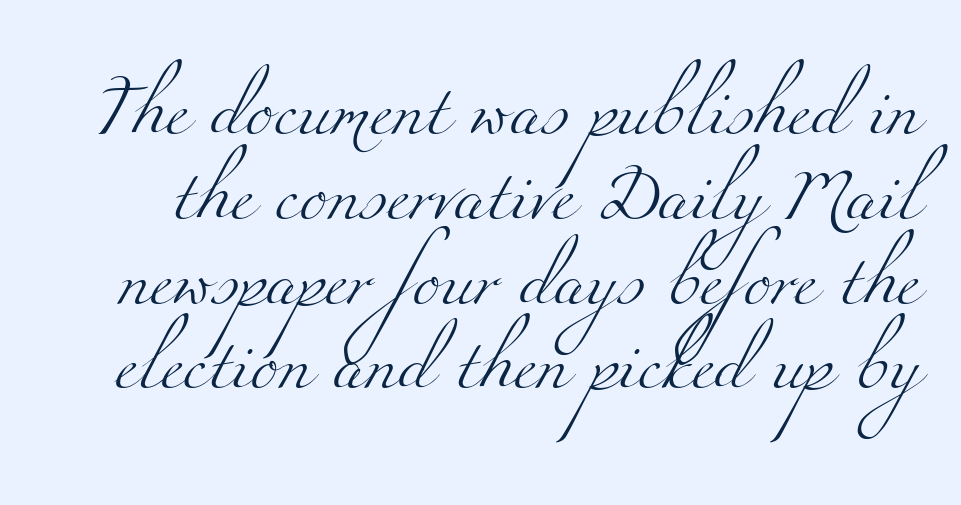
{"bold": "no", "weight": "light", "width": "wide", "stroke_contrast": "medium", "x_height": "small", "monospaced": "no", "underline": "no", "line_spacing": "normal", "line_spacing_ratio": 1.63, "letter_spacing": "normal", "letter_spacing_em": 0.0, "glyph_px": 52}
